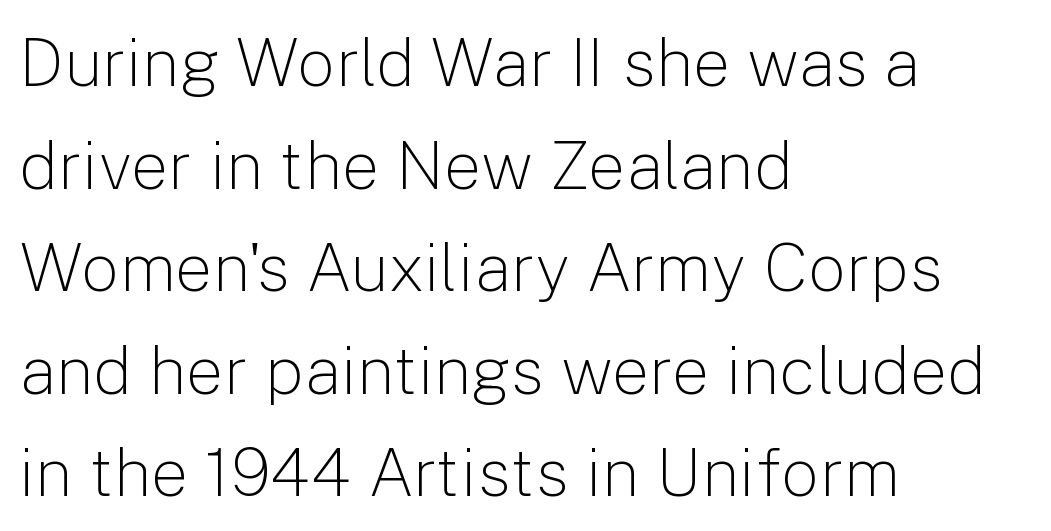
The passage shown is typeset with a sans-serif family. The compositor pushed each line to the left boundary. The glyphs are unaccompanied by any horizontal stroke below them. The letterforms sit at book weight or below. Rows of type keep a routine distance in the vertical direction. Look at the tracking — it's just the regular setting, nothing added.
